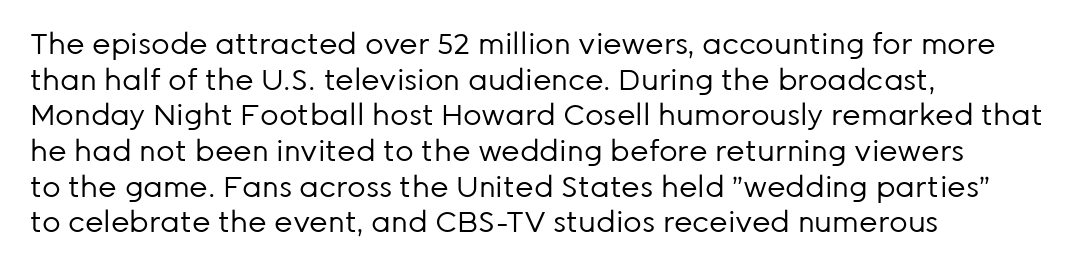
The image shows 29 px regular-weight sans-serif type, upright; set left-aligned, line spacing 1.23x, normal letter spacing, not underlined; low stroke contrast and a medium x-height.
